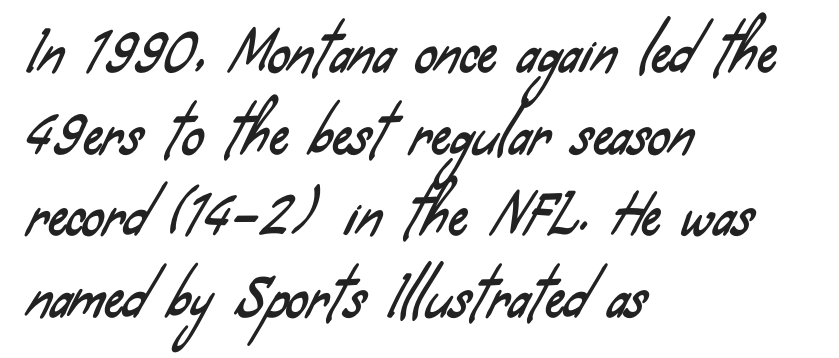
The image shows 54 px condensed sans-serif type; set left-aligned, normal line spacing (1.51x), normal letter spacing, not underlined; low stroke contrast and a small x-height.
